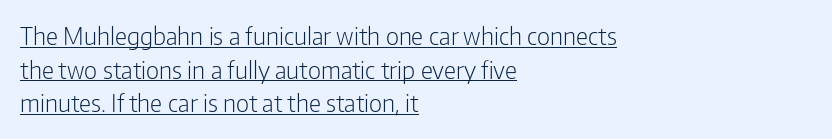
Q: Is the text bold? A: No.
Q: Is the text italic (slanted)? A: No, it is upright.
Q: Is the text underlined? A: Yes.
Q: How is the paragraph aligned? A: Left-aligned.
Q: Is the spacing between letters normal or unusually wide? A: Normal.
Q: Is the spacing between lines tight, normal or loose? A: Normal.
